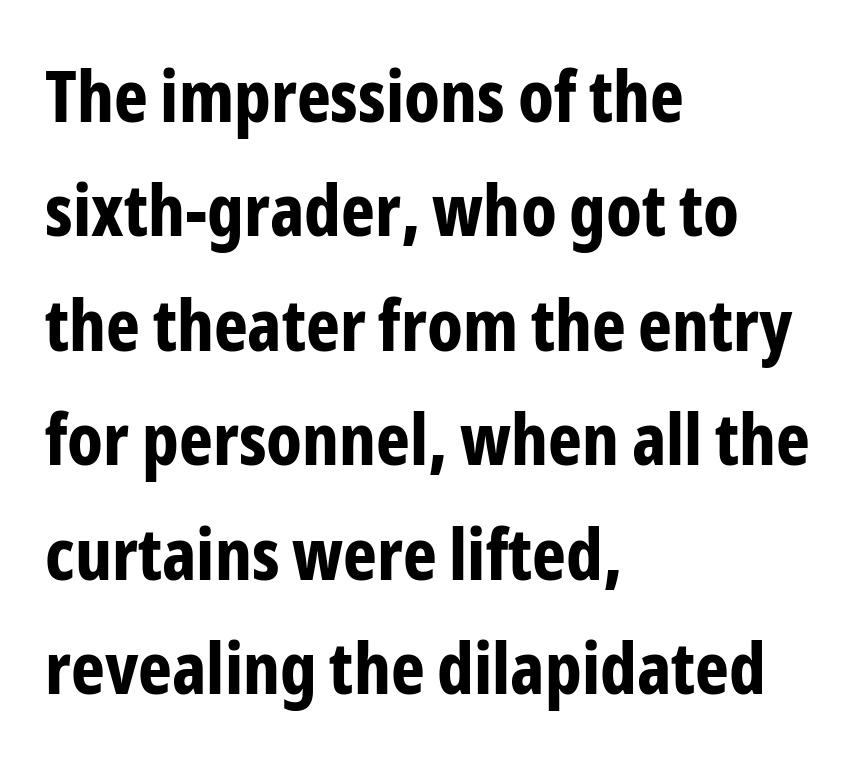
{"serif": "no", "italic": "no", "bold": "yes", "weight": "bold", "width": "condensed", "stroke_contrast": "low", "x_height": "medium", "monospaced": "no", "underline": "no", "align": "left", "line_spacing": "normal", "line_spacing_ratio": 1.59, "letter_spacing": "normal", "letter_spacing_em": 0.0, "glyph_px": 72}
